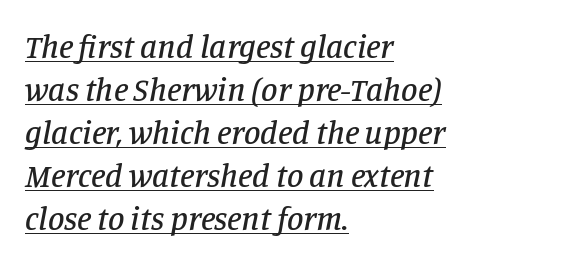
The image shows 33 px serif type, italic (leaning right); set left-aligned, normal line spacing (1.3x), normal letter spacing, underlined; low stroke contrast and a large x-height.
